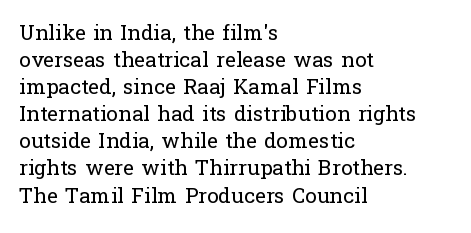
The passage shown is not underscored anywhere. Summary of vertical rhythm: regular, with standard interline spacing. The rag falls on the right side of this text block. Notice how the stems are strictly vertical — no italics here. Vertical stems look standard width or narrower in stroke.
